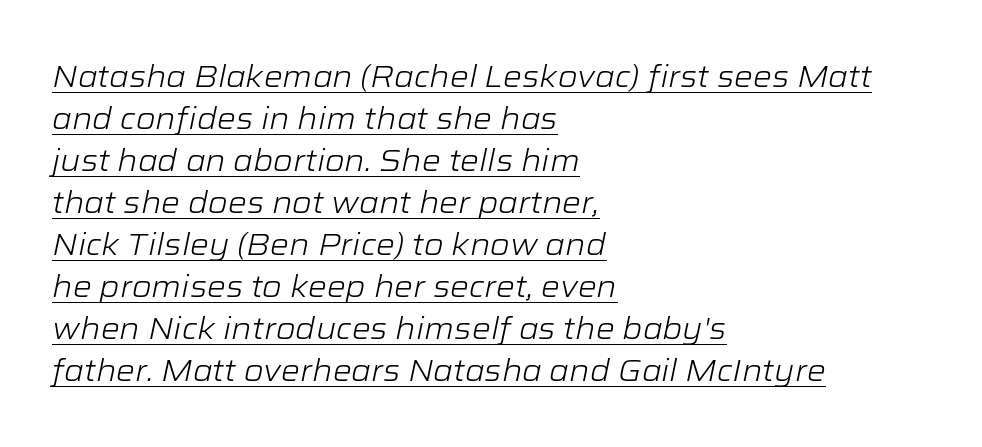
The image shows 30 px light, wide type, italic (leaning right); set left-aligned, normal line spacing (1.4x), normal letter spacing, underlined; low stroke contrast and a medium x-height.
